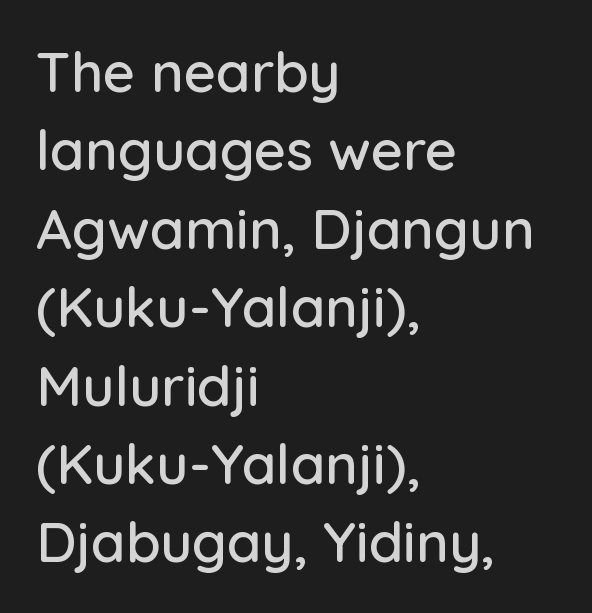
{"serif": "no", "italic": "no", "width": "normal", "stroke_contrast": "low", "x_height": "medium", "monospaced": "no", "underline": "no", "align": "left", "line_spacing": "normal", "line_spacing_ratio": 1.4, "letter_spacing": "normal", "letter_spacing_em": 0.0, "glyph_px": 56}
